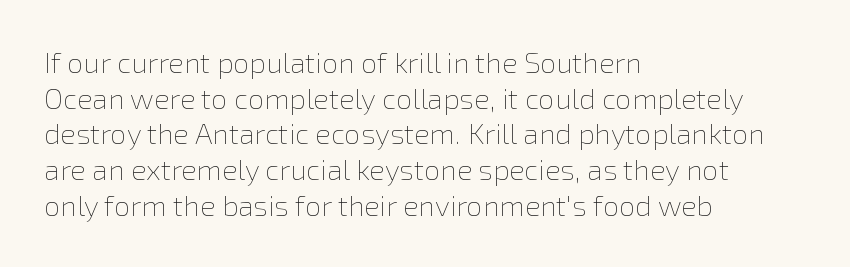
The image shows 29 px thin type, upright; set left-aligned, line spacing 1.23x, normal letter spacing, not underlined; a medium x-height.
